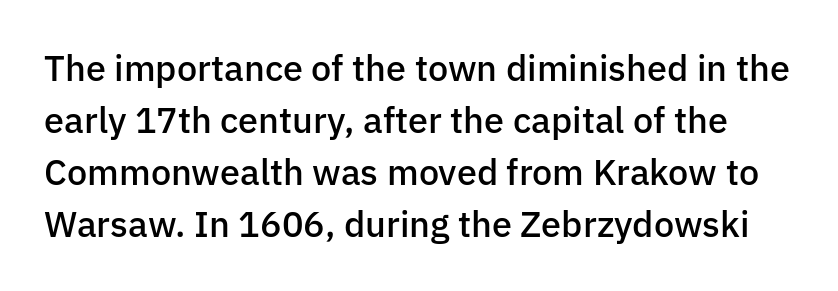
The image shows 36 px semibold sans-serif type, upright; set normal line spacing (1.44x), normal letter spacing, not underlined; low stroke contrast and a medium x-height.
